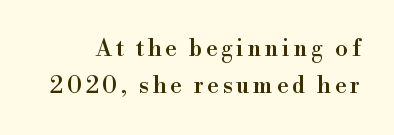
{"italic": "no", "underline": "no", "line_spacing": "normal", "line_spacing_ratio": 1.6, "glyph_px": 23}
